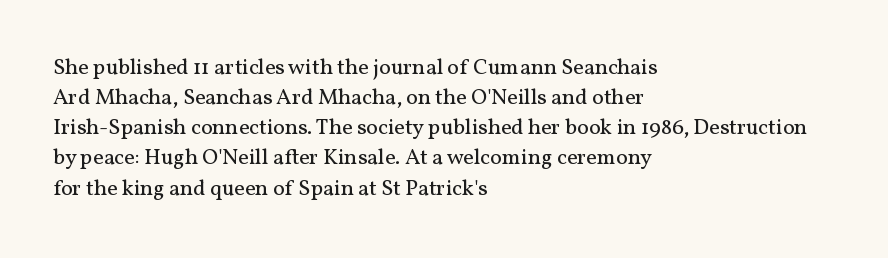
The letterforms sit shoulder to shoulder at normal distance. The space directly below the letters is spotless. Counters stay open thanks to moderate or lighter strokes. The vertical gap from one line to the next is medium. Ascenders rise straight up at ninety degrees. The ragged edge is on the right, which tells us the setting is flush left.
